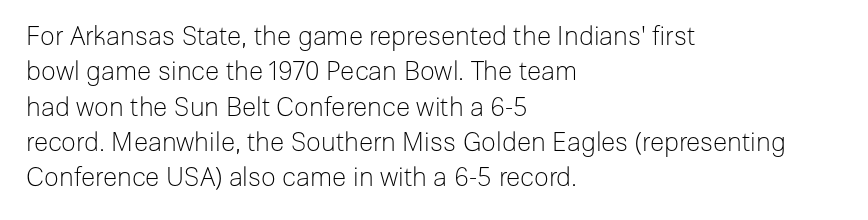
Vertically, the passage feels balanced, rows spaced as you'd expect. No italicization has been applied; the sample stays upright. A bare baseline throughout the passage. Think standard paragraph weight, or any step lighter than that.
